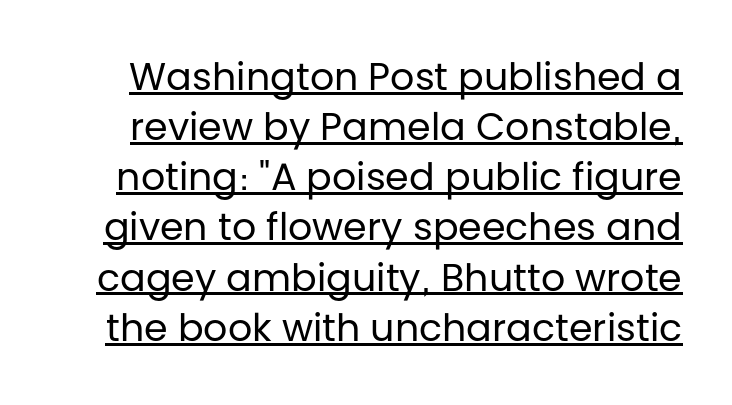
The rendered words wear a rule along their underside. The passage shown is typed in a proportional face where columns would drift. Honestly, the row spacing looks completely unremarkable. Posture: upright roman. Weight: not bold — regular or lighter.
